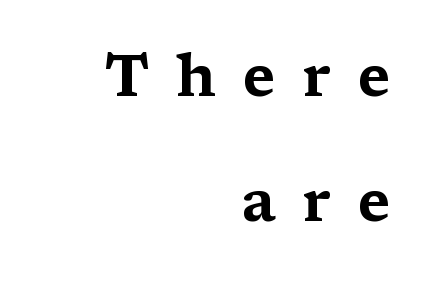
The image shows 58 px wide serif type, upright; set right-aligned, loose line spacing (2.16x), unusually wide letter spacing (+0.46 em), not underlined; medium stroke contrast and a medium x-height.
